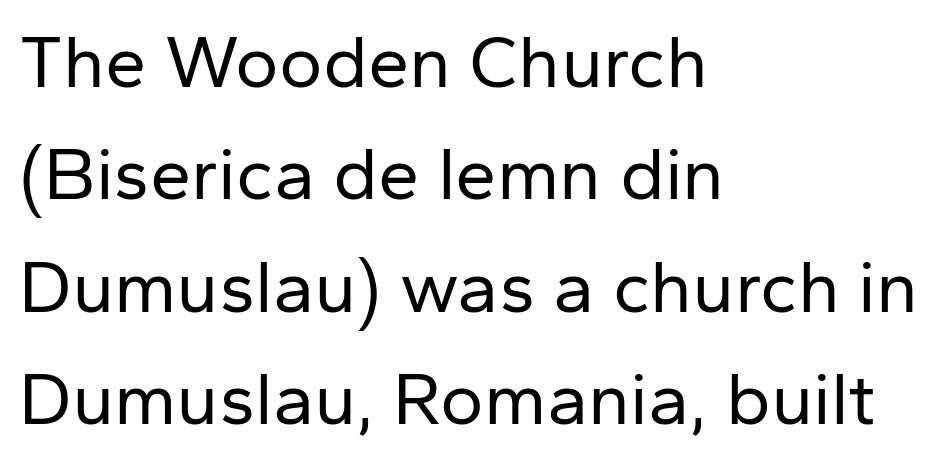
{"serif": "no", "italic": "no", "bold": "no", "weight": "regular", "width": "normal", "stroke_contrast": "low", "x_height": "medium", "monospaced": "no", "underline": "no", "align": "left", "line_spacing": "normal", "line_spacing_ratio": 1.52, "letter_spacing": "normal", "letter_spacing_em": 0.0, "glyph_px": 74}
